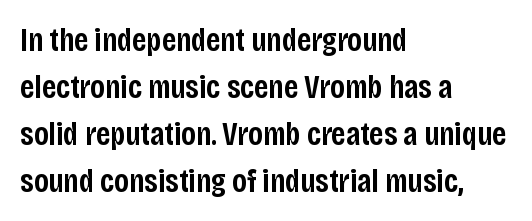
The image shows 33 px semibold, condensed sans-serif type, upright; set left-aligned, normal line spacing (1.42x), normal letter spacing, not underlined; low stroke contrast and a large x-height.
